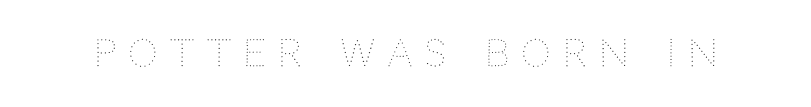
The image shows 37 px thin type, upright; set unusually wide letter spacing (+0.33 em), not underlined; medium stroke contrast and a large x-height.
